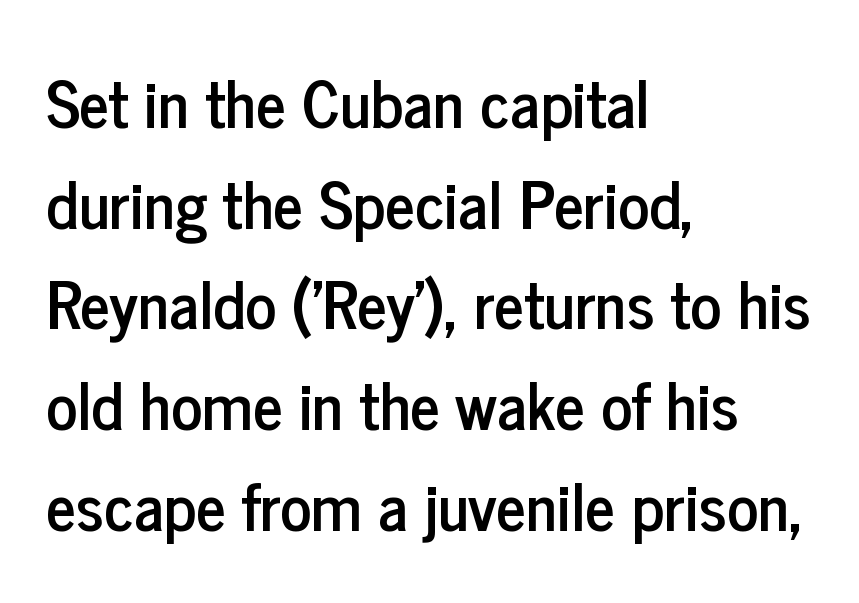
Layout note: lines flush left. Varying glyph widths throughout — classic text-font behaviour. Look at the tracking — it's just the regular setting, nothing added. Is there any slant? The stems are plumb.
